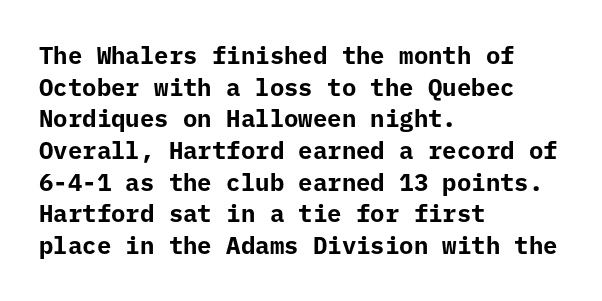
Honestly, the letter spacing is just normal — you wouldn't notice it. One glance says typical: line gaps are just what's usual. These lines stack with their left ends in a neat column. The type sits square on the baseline with zero lean. Descender tails drop into unmarked territory. How heavy is the stroke? Heavy — this is a bold.
